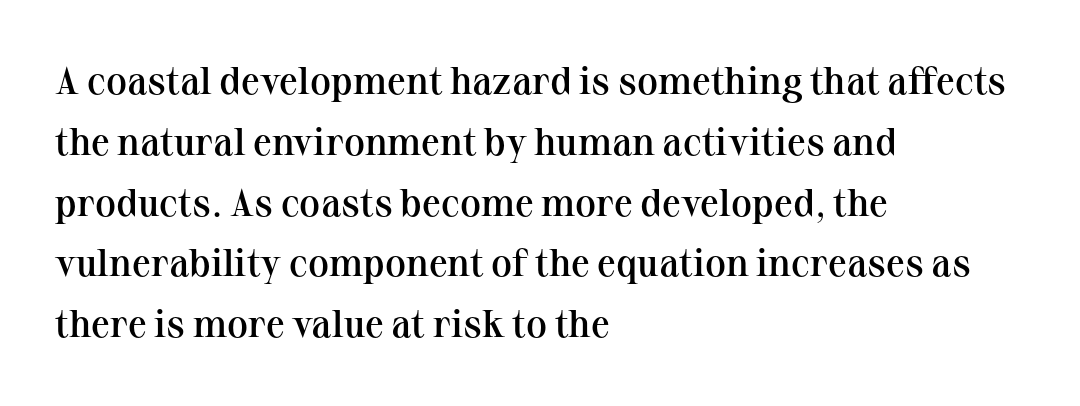
The image shows 38 px semibold serif type, upright; set left-aligned, normal line spacing (1.6x), normal letter spacing, not underlined; medium stroke contrast and a medium x-height.
